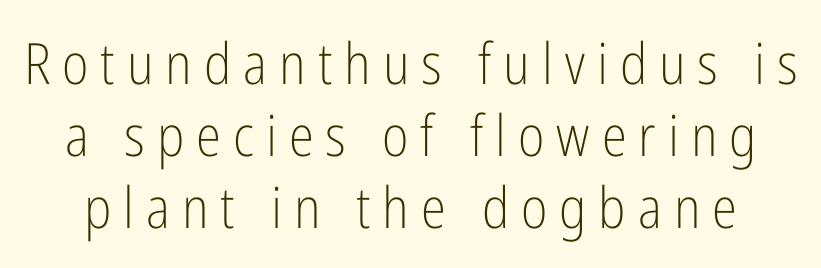
{"serif": "no", "italic": "no", "bold": "no", "weight": "light", "width": "condensed", "stroke_contrast": "low", "x_height": "medium", "monospaced": "no", "underline": "no", "line_spacing": "normal", "line_spacing_ratio": 1.26, "letter_spacing": "wide", "letter_spacing_em": 0.21, "glyph_px": 57}
